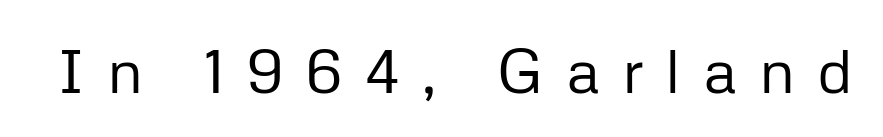
Q: Is the text bold? A: No.
Q: Is the text italic (slanted)? A: No, it is upright.
Q: Is the typeface a serif or a sans-serif typeface? A: Sans-serif.
Q: Is the text underlined? A: No.
Q: Is the spacing between letters normal or unusually wide? A: Unusually wide.
Q: Width (condensed, normal, or wide)? A: Normal.
Q: Stroke contrast? A: Low.
Q: x-height? A: Medium.
Q: Monospaced? A: No.
